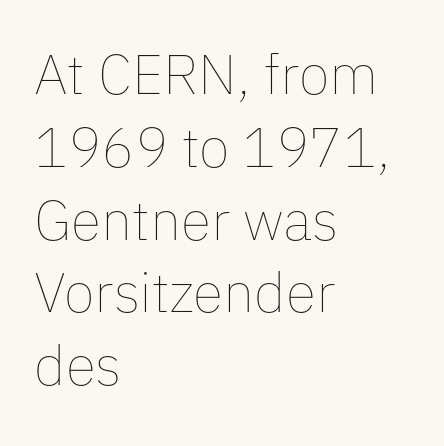
The image shows 56 px thin type, upright; set left-aligned, normal line spacing (1.3x), normal letter spacing, not underlined; low stroke contrast and a medium x-height.
